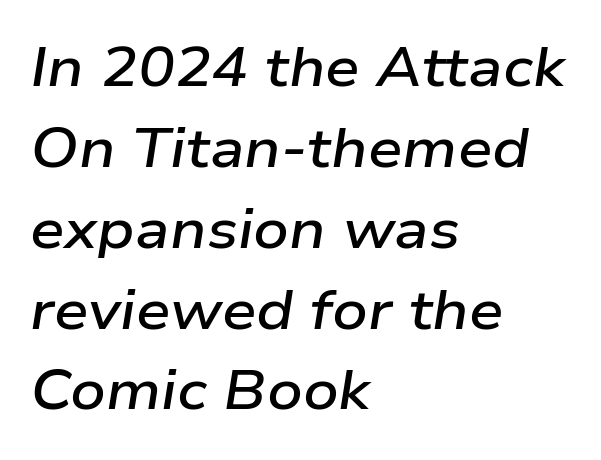
The image shows 55 px semibold, wide type, italic (leaning right); set left-aligned, normal line spacing (1.47x), normal letter spacing, not underlined; low stroke contrast and a medium x-height.
